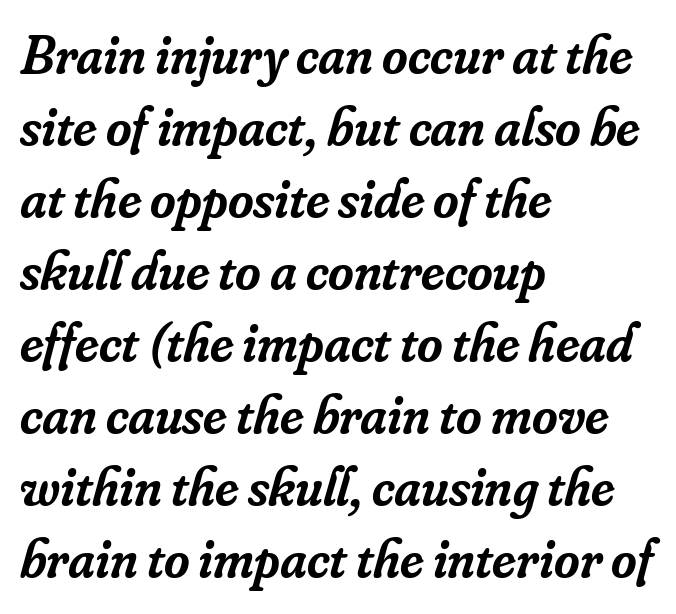
These lines are rendered in a variable-pitch font. Notice how the stems are inclined rather than vertical — that's the hallmark of italics. You could call the tracking neutral — neither tight nor loose. Where is the straight margin? On the left.
